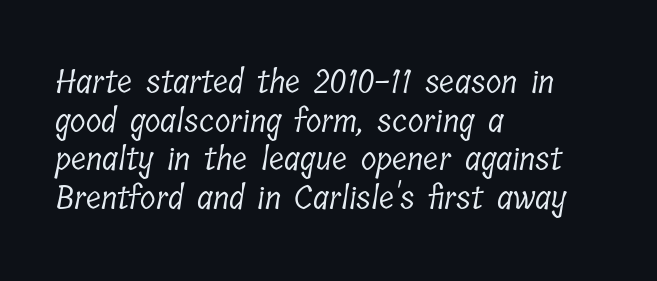
Check under the words: just untouched page. The ragged edge is on the right, which tells us the setting is flush left. You could not count columns in this text — the font is proportionally spaced. You can tell from the footed stems that serif type was used. Compared with typical body copy, the letter spacing here is the same. Nothing heavy about these letters — not bold at all.
